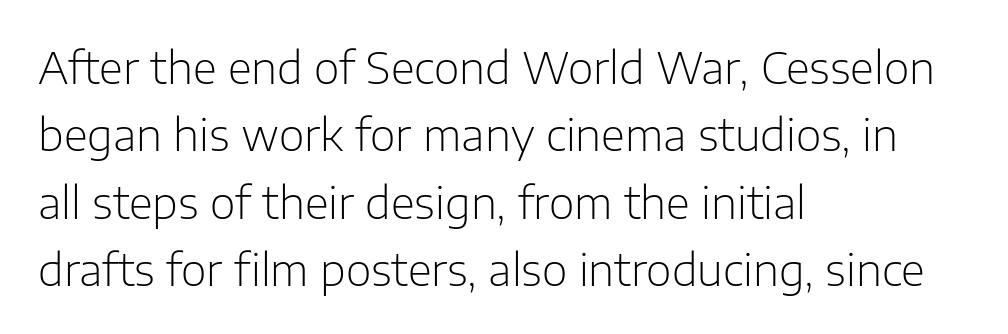
The image shows 44 px light sans-serif type, upright; set left-aligned, normal line spacing (1.53x), normal letter spacing, not underlined; low stroke contrast and a medium x-height.
